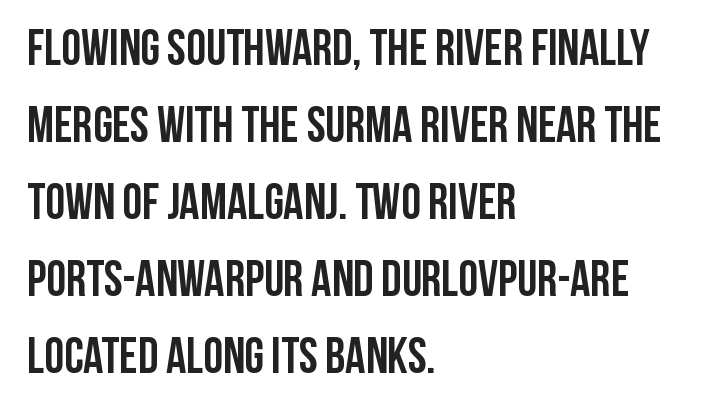
{"serif": "no", "italic": "no", "bold": "yes", "weight": "semibold", "width": "condensed", "stroke_contrast": "low", "x_height": "large", "monospaced": "no", "underline": "no", "align": "left", "line_spacing": "normal", "line_spacing_ratio": 1.54, "letter_spacing": "normal", "letter_spacing_em": 0.0, "glyph_px": 50}
